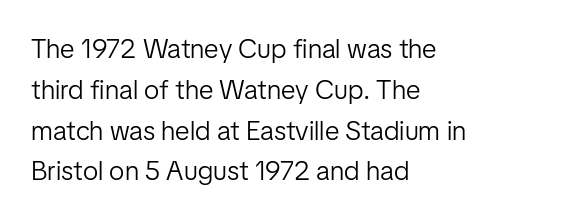
The image shows 27 px text type, upright; set left-aligned, normal line spacing (1.51x), normal letter spacing, not underlined.
